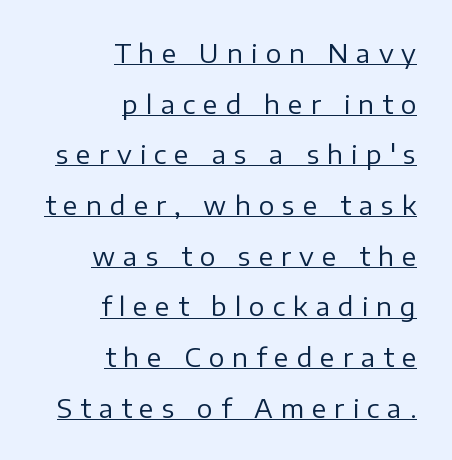
Someone cranked the tracking dial way up on this one. Leading is clearly above the norm, producing a sparse column. The text block is weighted toward the right margin, trailing off unevenly leftward. Stem width sits at or under what a default text font uses.
